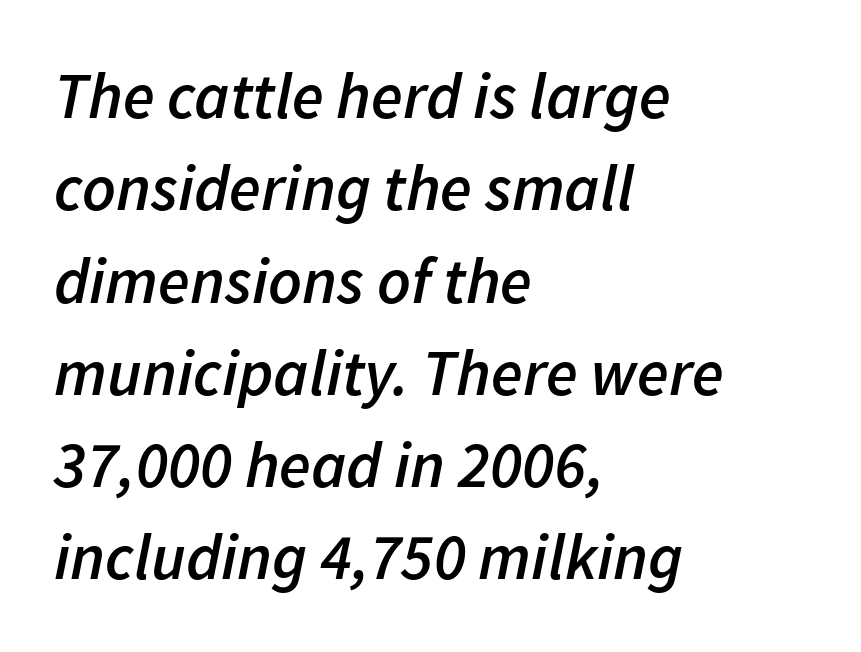
{"italic": "yes", "lean": "right", "slant_degrees": 11, "bold": "semi", "weight": "semibold", "width": "normal", "stroke_contrast": "low", "x_height": "medium", "monospaced": "no", "underline": "no", "align": "left", "line_spacing": "normal", "line_spacing_ratio": 1.42, "letter_spacing": "normal", "letter_spacing_em": 0.0, "glyph_px": 65}
